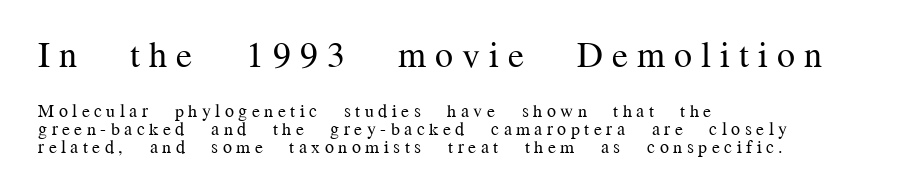
The image shows 36 px regular-weight serif type, upright; set left-aligned, tight line spacing (0.99x), unusually wide letter spacing (+0.25 em), not underlined; the first (top) block is 2.0x larger; medium stroke contrast and a medium x-height.
